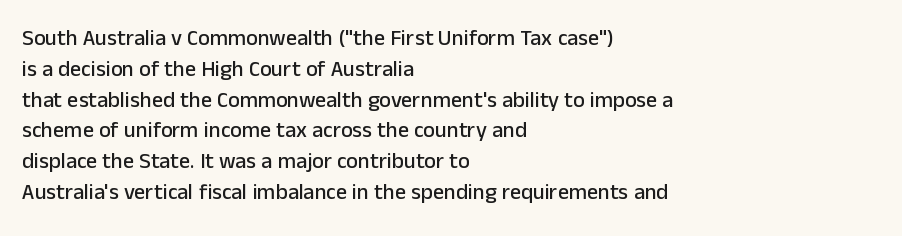
The image shows 22 px text type, upright; set left-aligned, normal line spacing (1.4x), normal letter spacing, not underlined.
